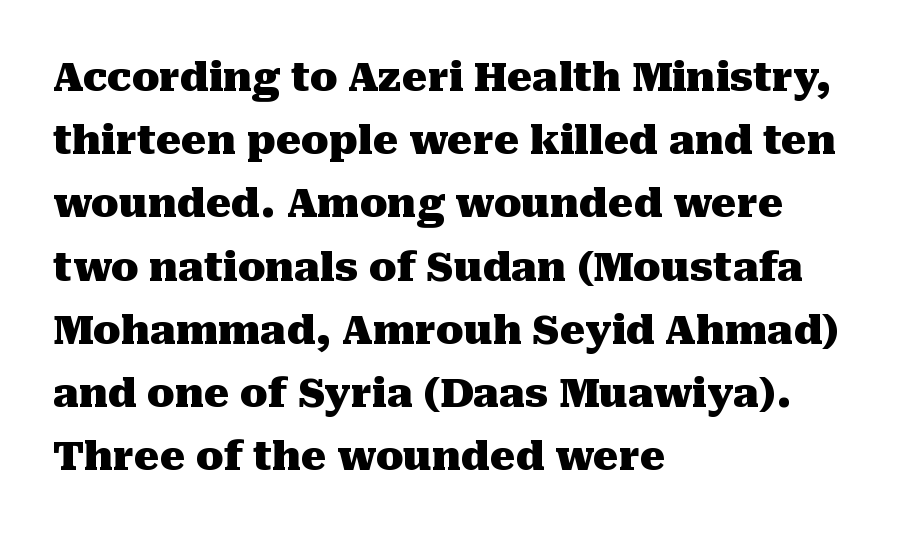
The image shows 40 px heavy serif type, upright; set left-aligned, normal line spacing (1.58x), normal letter spacing, not underlined; medium stroke contrast and a medium x-height.
